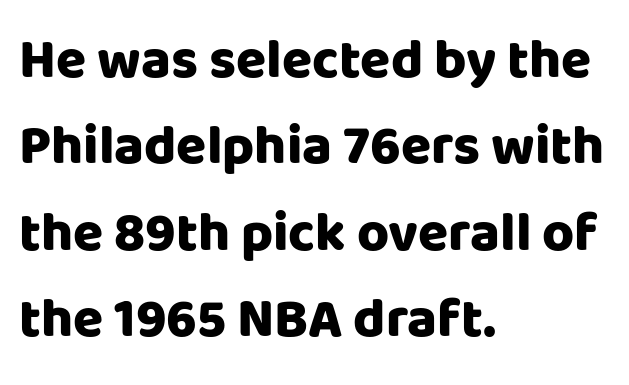
The image shows 55 px heavy sans-serif type, upright; set left-aligned, normal line spacing (1.57x), normal letter spacing, not underlined; low stroke contrast and a large x-height.
